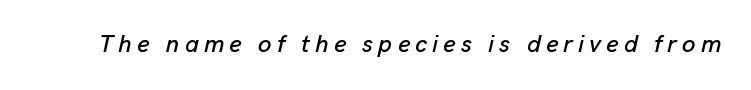
Q: Is the text italic (slanted)? A: Yes, it leans right by about 13 degrees.
Q: Is the text underlined? A: No.
Q: Is the spacing between letters normal or unusually wide? A: Unusually wide.
